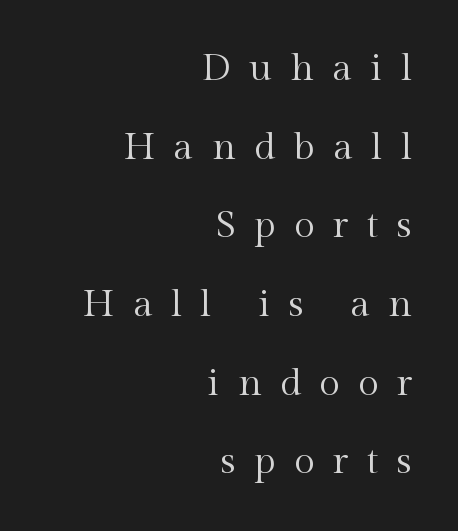
This block would shrink considerably if given ordinary leading; it's expanded now. A bare baseline throughout the passage. The characters display serif detailing at their extremities. The specimen reads as upright at a glance. Every row of glyphs terminates at an identical x-position on the right.
